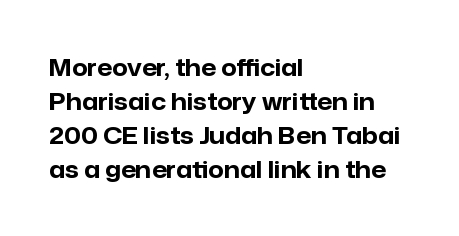
Q: Is the text bold? A: Yes.
Q: Is the text italic (slanted)? A: No, it is upright.
Q: Is the text underlined? A: No.
Q: How is the paragraph aligned? A: Left-aligned.
Q: Is the spacing between letters normal or unusually wide? A: Normal.
Q: Is the spacing between lines tight, normal or loose? A: Normal.
